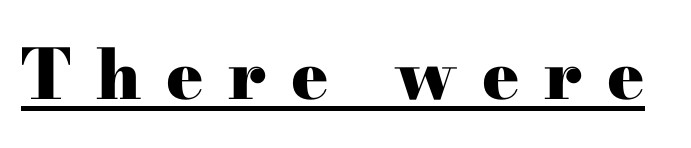
The image shows 69 px heavy, wide serif type, upright; set unusually wide letter spacing (+0.36 em), underlined; high stroke contrast and a small x-height.
